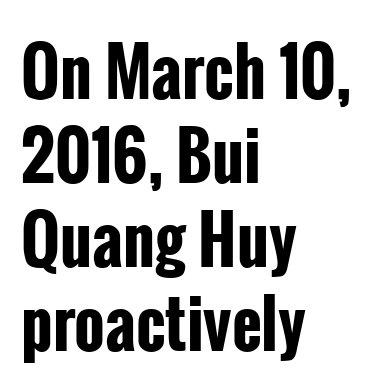
The image shows 65 px bold, condensed sans-serif type, upright; set left-aligned, normal line spacing (1.29x), normal letter spacing, not underlined; low stroke contrast and a medium x-height.
